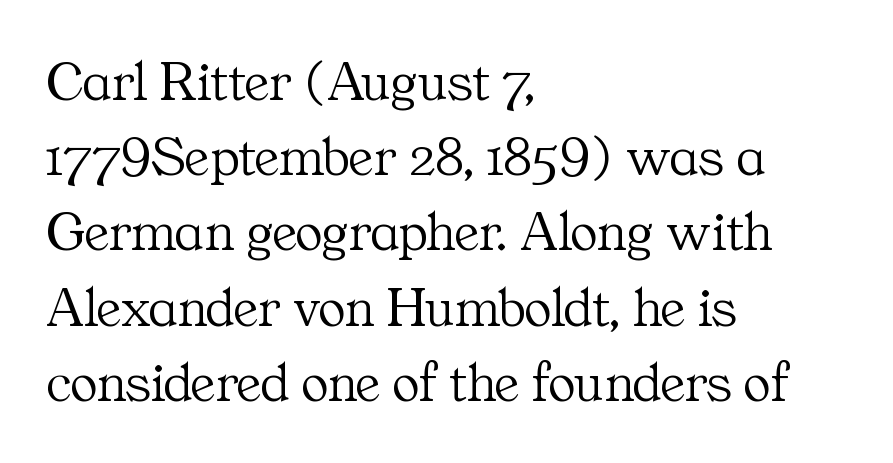
{"serif": "yes", "italic": "no", "bold": "no", "weight": "light", "width": "normal", "stroke_contrast": "medium", "x_height": "medium", "monospaced": "no", "underline": "no", "align": "left", "line_spacing": "normal", "line_spacing_ratio": 1.32, "letter_spacing": "normal", "letter_spacing_em": 0.0, "glyph_px": 57}
